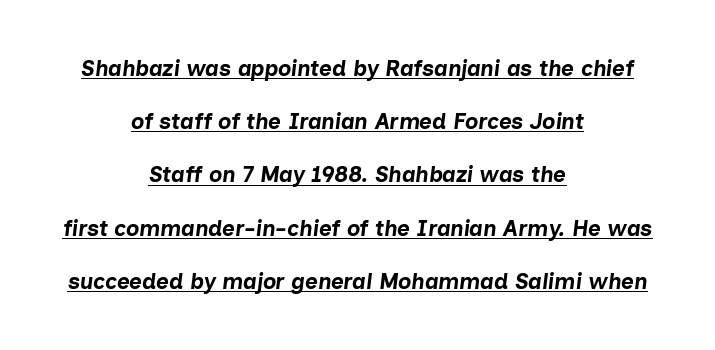
Every row of glyphs is offset so its center matches the block's center. I'd describe the lettering as bold — thick and assertive. Observe the lean: these are italic letterforms. Does the leading feel generous? Absolutely, it's lavish. The gaps between neighbouring characters are ordinary and unremarkable.
